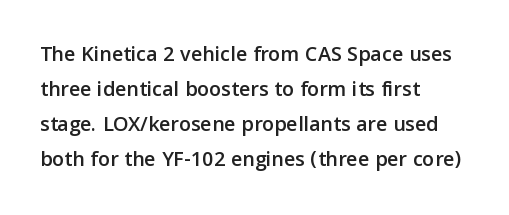
The image shows 22 px text type, upright; set left-aligned, normal line spacing (1.59x), normal letter spacing, not underlined.
